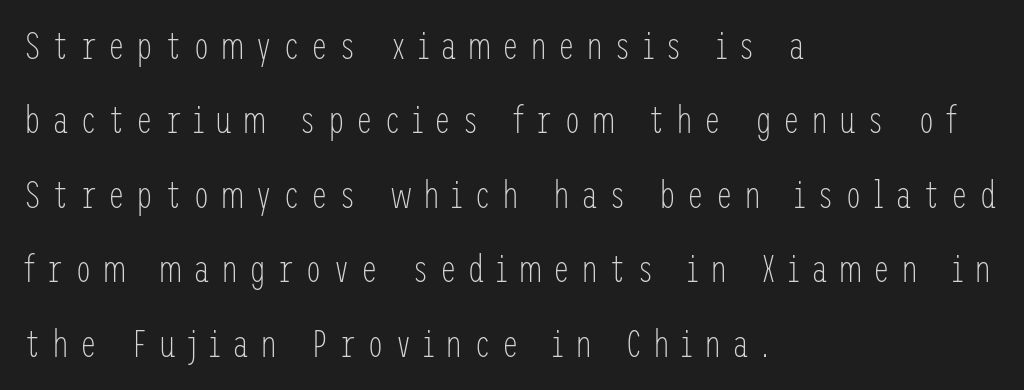
Posture: upright roman. Does the type have serifs? No, each stem ends abruptly. Loose tracking; the words dissolve into strings of separated letters. Check the space under the baseline: it is left empty.
